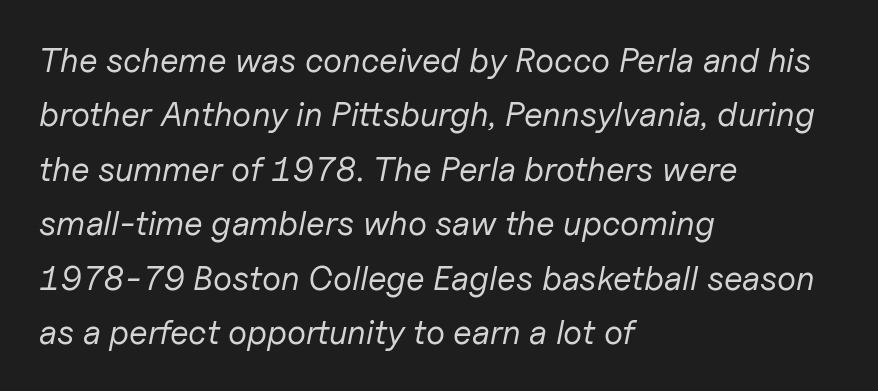
The font sits on the lighter half of the weight spectrum, regular included. Baseline-to-baseline distance is the conventional proportion of letter height. Think of a printed novel: that variable character pitch is what you see here. Words appear dense and cohesive because spacing is normal.
